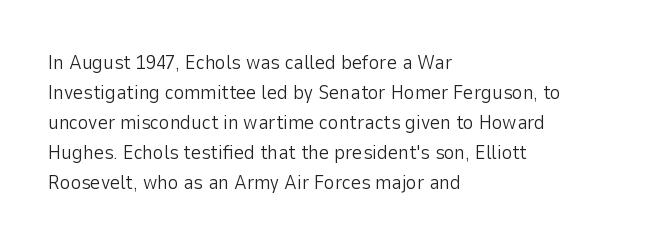
Q: Is the text bold? A: No.
Q: Is the text italic (slanted)? A: No, it is upright.
Q: Is the text underlined? A: No.
Q: How is the paragraph aligned? A: Left-aligned.
Q: Is the spacing between letters normal or unusually wide? A: Normal.
Q: Is the spacing between lines tight, normal or loose? A: Normal.
